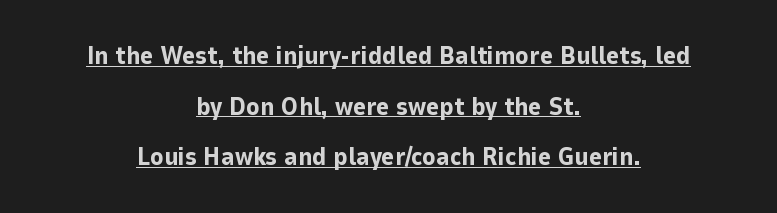
{"italic": "no", "bold": "yes", "underline": "yes", "align": "center", "line_spacing": "loose", "line_spacing_ratio": 2.03, "letter_spacing": "normal", "letter_spacing_em": 0.0, "glyph_px": 25}
